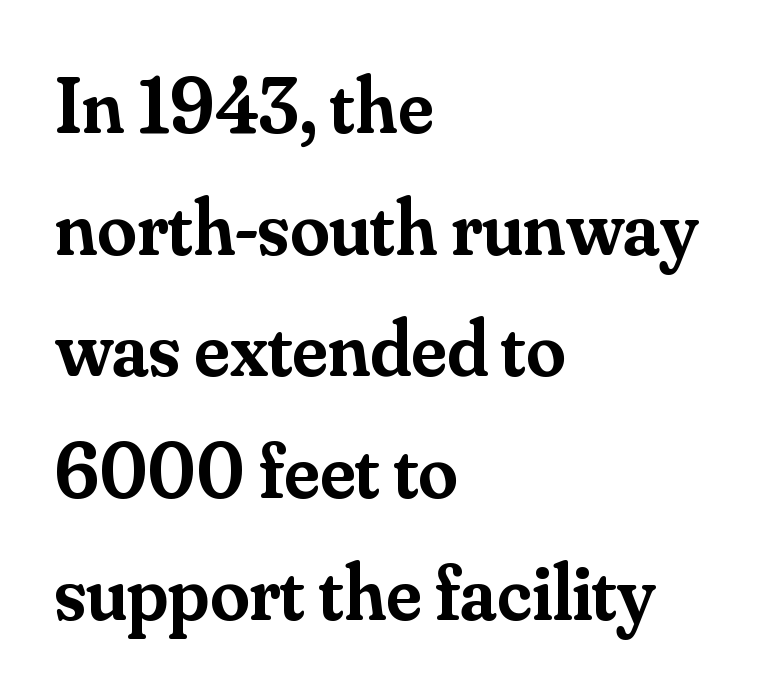
The passage shown is typeset with a serif family. These lines sit exactly where default settings would place them. Varying glyph widths throughout — classic text-font behaviour. This sample uses an upright cut, with every glyph sitting square on the baseline. The strokes are fattened partway — semibold, not bold. Line starts are locked; line ends wander.
